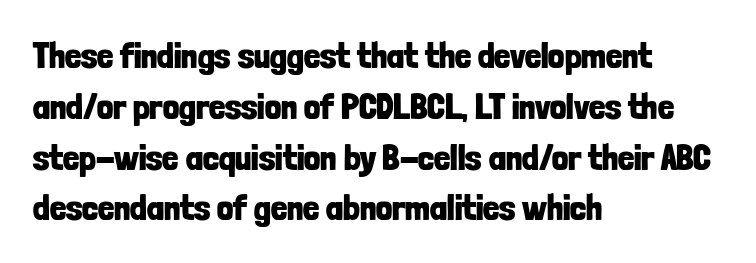
Leading matches the norm, producing a regular column. There is no visible air inserted between adjacent glyphs. Here the designer chose a conventional face with non-uniform glyph widths. Unlike a traditional serif, this face leaves its strokes unadorned. The passage shown is not underscored anywhere. Each glyph is drawn with heavy, bold strokes.
